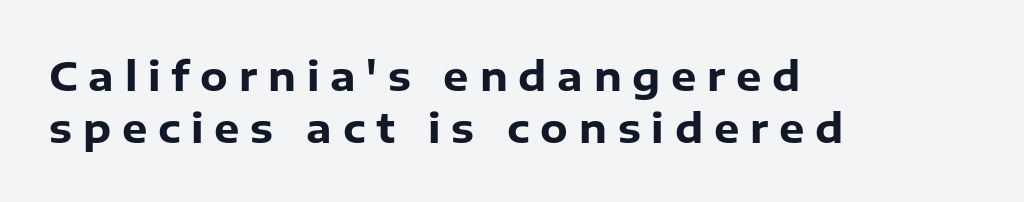
Q: Is the text bold? A: Yes.
Q: Is the text italic (slanted)? A: No, it is upright.
Q: Is the typeface a serif or a sans-serif typeface? A: Sans-serif.
Q: Is the text underlined? A: No.
Q: How is the paragraph aligned? A: Left-aligned.
Q: Is the spacing between letters normal or unusually wide? A: Unusually wide.
Q: Is the spacing between lines tight, normal or loose? A: Normal.
Q: Width (condensed, normal, or wide)? A: Normal.
Q: Stroke contrast? A: Low.
Q: x-height? A: Medium.
Q: Monospaced? A: No.
